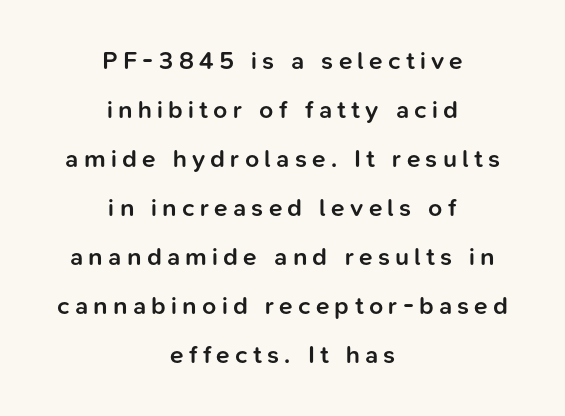
The image shows 25 px text type, upright; set centered, loose line spacing (1.96x), unusually wide letter spacing (+0.21 em), not underlined.
